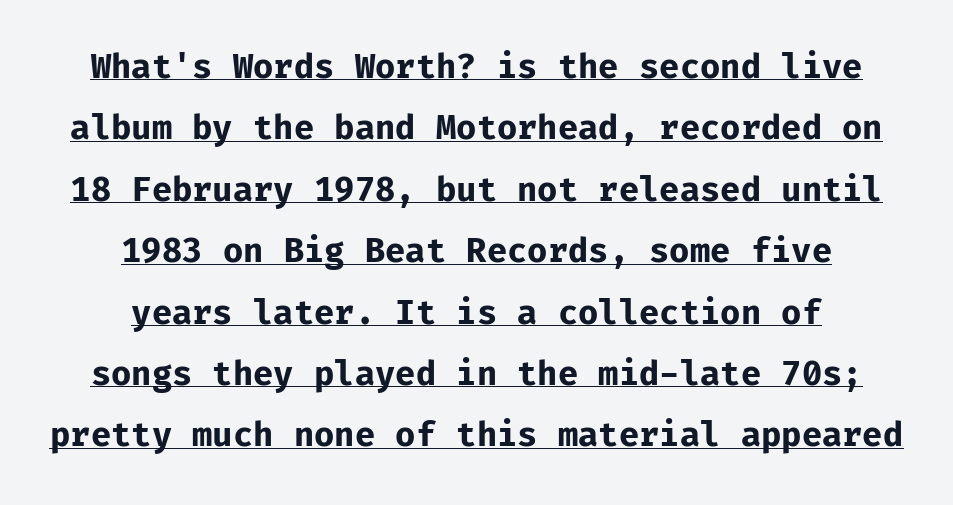
You can tell from the bare stems that sans-serif type was used. The line texture is even and compact thanks to regular tracking. When letters stand straight like this, we call the style roman or upright. The rendering uses a bold face; every stroke is thick and dark. Centered paragraph, ragged on both sides. Honestly, the underline is the first thing you notice here.
